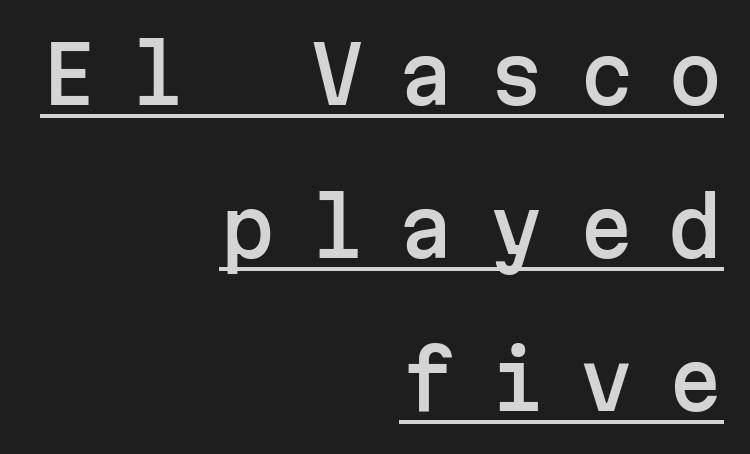
The passage shown is underscored from start to finish. The gaps between neighbouring characters are conspicuously large. Caption: multi-line text, flush right, ragged left. Upright lettering throughout. The rendering uses typewriter-style spacing with identical character cells.
